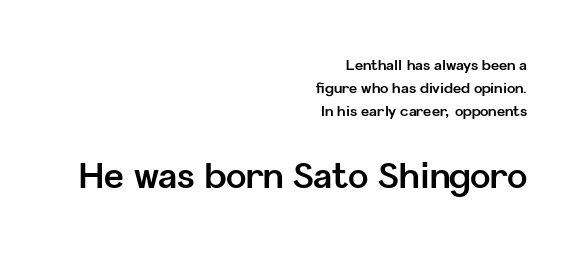
{"serif": "no", "italic": "no", "bold": "yes", "weight": "bold", "width": "normal", "stroke_contrast": "low", "x_height": "medium", "monospaced": "no", "underline": "no", "align": "right", "line_spacing": "normal", "line_spacing_ratio": 1.65, "letter_spacing": "normal", "letter_spacing_em": 0.0, "larger_block": "second", "size_ratio": 2.43, "glyph_px": 34}
